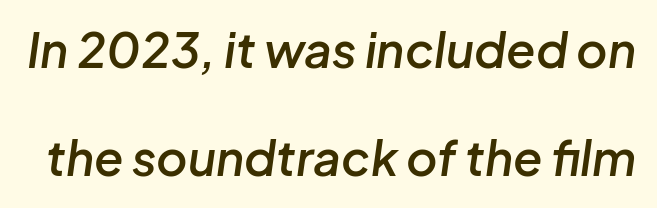
Q: Is the text bold? A: Semi-bold.
Q: Is the text italic (slanted)? A: Yes, it leans right by about 8 degrees.
Q: Is the text underlined? A: No.
Q: Is the spacing between letters normal or unusually wide? A: Normal.
Q: Is the spacing between lines tight, normal or loose? A: Loose.
Q: Width (condensed, normal, or wide)? A: Normal.
Q: Stroke contrast? A: Low.
Q: x-height? A: Medium.
Q: Monospaced? A: No.
